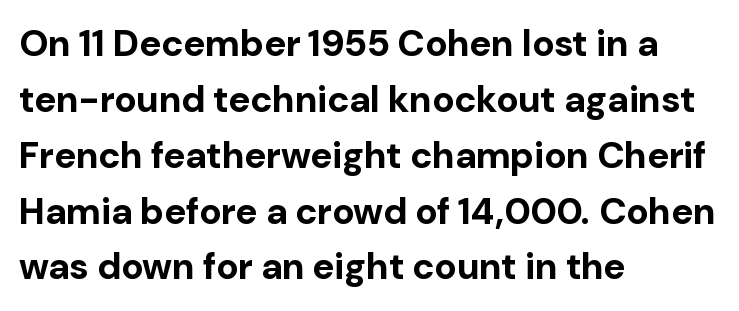
Strong, thick strokes mark this as bold type. Stroke terminals: plain, sans-serif. Posture: vertical. The leading is moderate, giving the passage an even texture. A typesetter would call this proportional, since set widths differ per character. No extra tracking has been applied to these lines.
